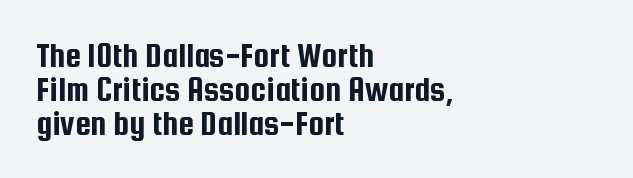
The paragraph shown leans on its left margin. The passage shown is typed in a proportional face where columns would drift. Do the letters lean? They stand straight. The horizontal fit of the characters is conventional and even.
